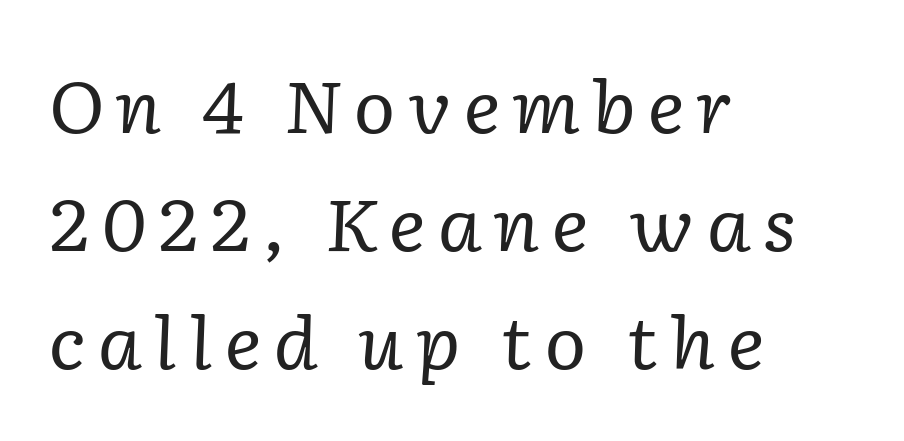
The image shows 72 px regular-weight serif type, italic (leaning right); set left-aligned, normal line spacing (1.64x), not underlined; low stroke contrast and a medium x-height.
